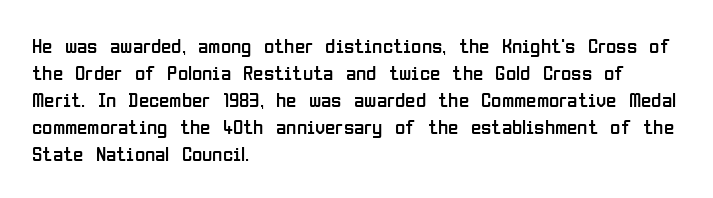
The image shows 21 px text type, upright; set left-aligned, normal line spacing (1.28x), normal letter spacing, not underlined.
